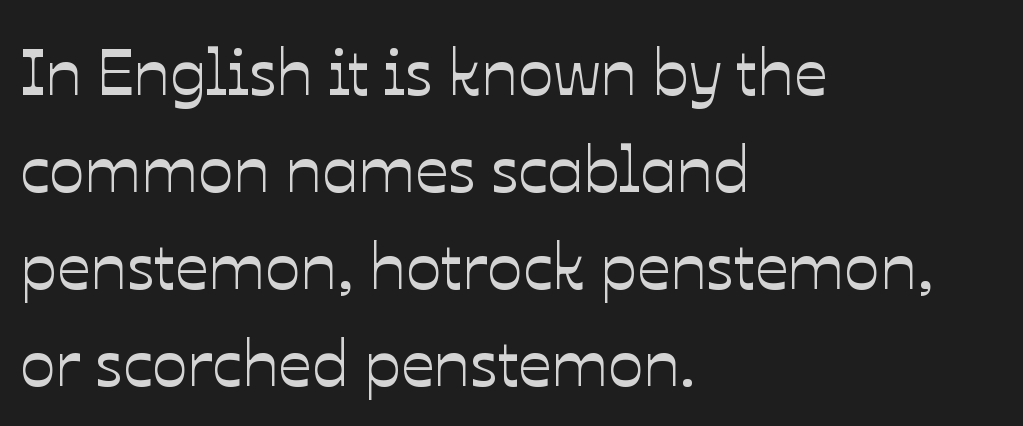
The image shows 66 px text type, upright; set left-aligned, normal line spacing (1.47x), normal letter spacing, not underlined; low stroke contrast and a medium x-height.
